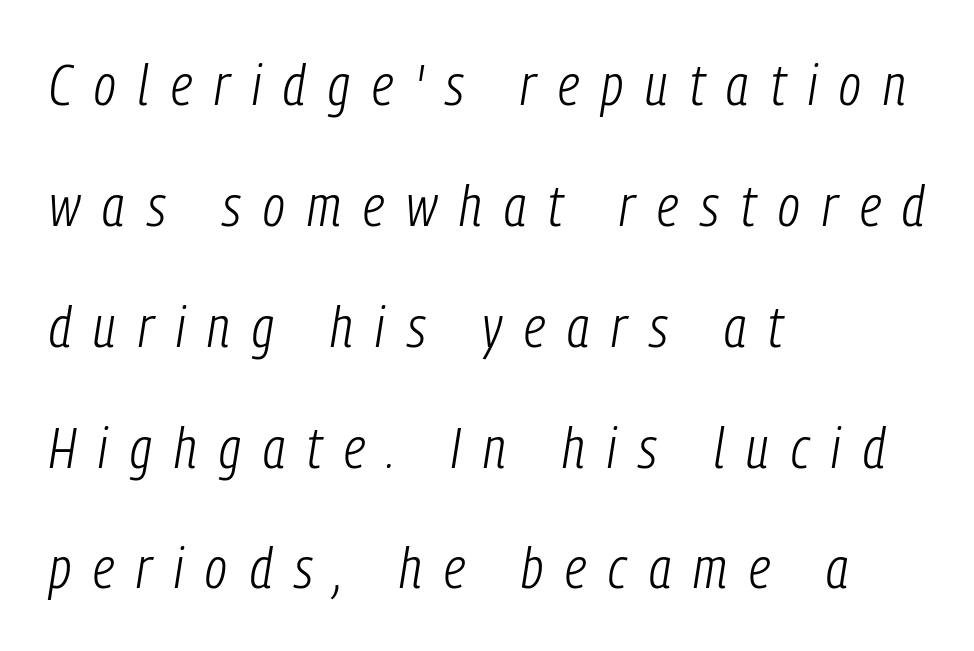
{"italic": "yes", "lean": "right", "slant_degrees": 9, "bold": "no", "weight": "light", "width": "condensed", "stroke_contrast": "low", "x_height": "medium", "monospaced": "no", "underline": "no", "align": "left", "line_spacing": "loose", "line_spacing_ratio": 2.12, "letter_spacing": "wide", "letter_spacing_em": 0.39, "glyph_px": 57}
